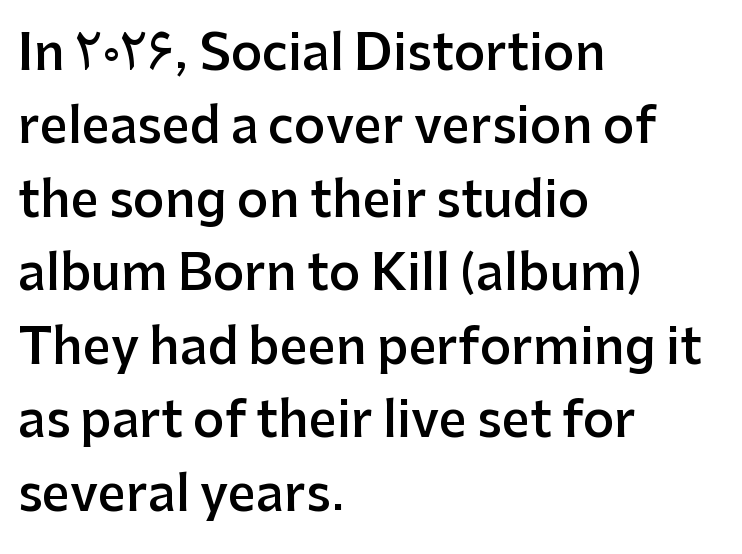
Q: Is the text bold? A: Semi-bold.
Q: Is the text italic (slanted)? A: No, it is upright.
Q: Is the typeface a serif or a sans-serif typeface? A: Sans-serif.
Q: Is the text underlined? A: No.
Q: How is the paragraph aligned? A: Left-aligned.
Q: Is the spacing between letters normal or unusually wide? A: Normal.
Q: Is the spacing between lines tight, normal or loose? A: Normal.
Q: Width (condensed, normal, or wide)? A: Normal.
Q: Stroke contrast? A: Low.
Q: x-height? A: Medium.
Q: Monospaced? A: No.
